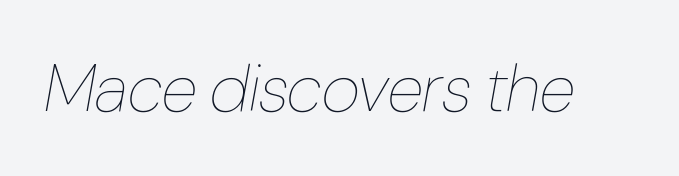
The image shows 67 px thin, condensed type, italic (leaning right); set normal letter spacing, not underlined; low stroke contrast and a medium x-height.
